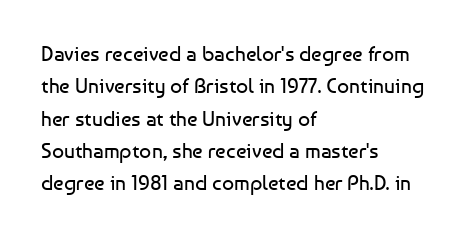
Q: Is the text bold? A: No.
Q: Is the text italic (slanted)? A: No, it is upright.
Q: Is the text underlined? A: No.
Q: How is the paragraph aligned? A: Left-aligned.
Q: Is the spacing between letters normal or unusually wide? A: Normal.
Q: Is the spacing between lines tight, normal or loose? A: Normal.
